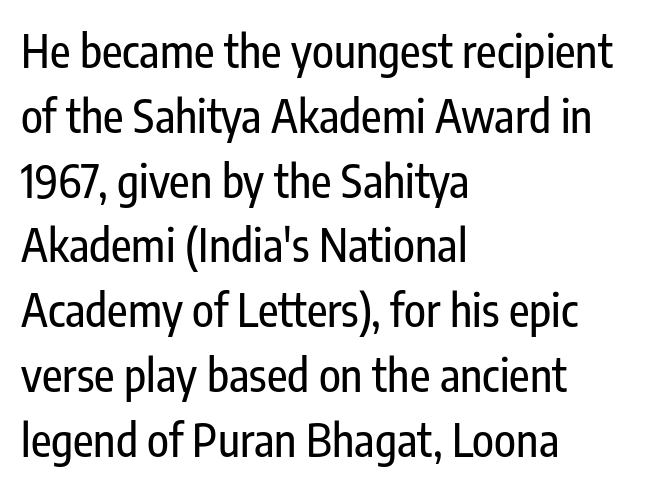
The image shows 45 px condensed sans-serif type, upright; set left-aligned, normal line spacing (1.44x), normal letter spacing, not underlined; low stroke contrast and a medium x-height.
